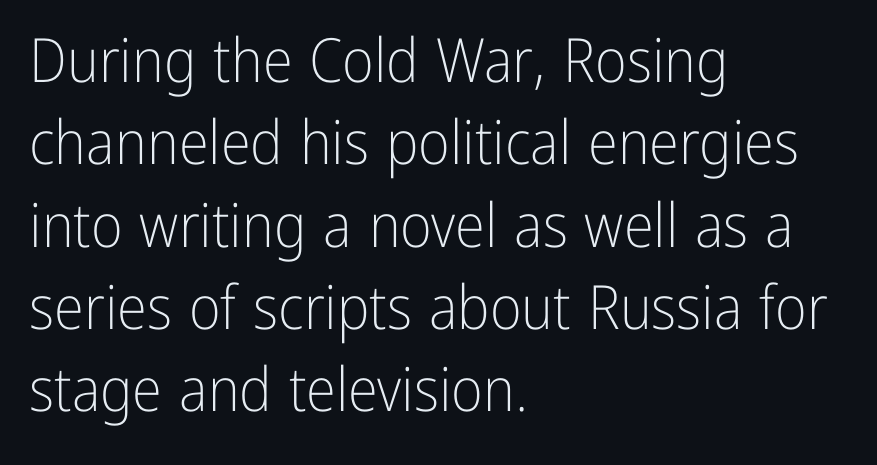
Nope, not italic — everything's standing straight. The characters are drawn with everyday or finer stroke widths. Just letters on the line, the space beneath them empty. Leading matches the norm, producing a regular column.
